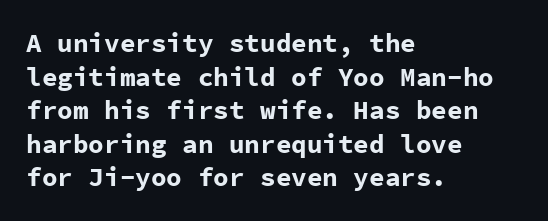
The image shows 26 px bold type, upright; set left-aligned, normal line spacing (1.29x), normal letter spacing, not underlined.
